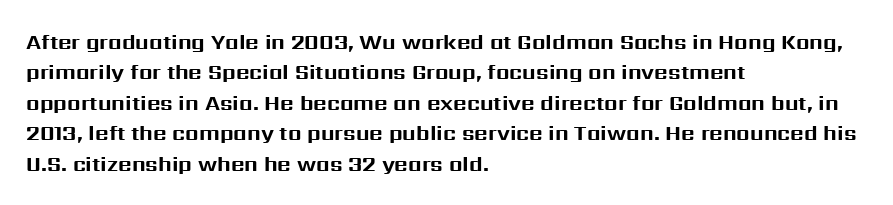
{"italic": "no", "bold": "yes", "underline": "no", "align": "left", "line_spacing": "normal", "line_spacing_ratio": 1.45, "letter_spacing": "normal", "letter_spacing_em": 0.0, "glyph_px": 21}
